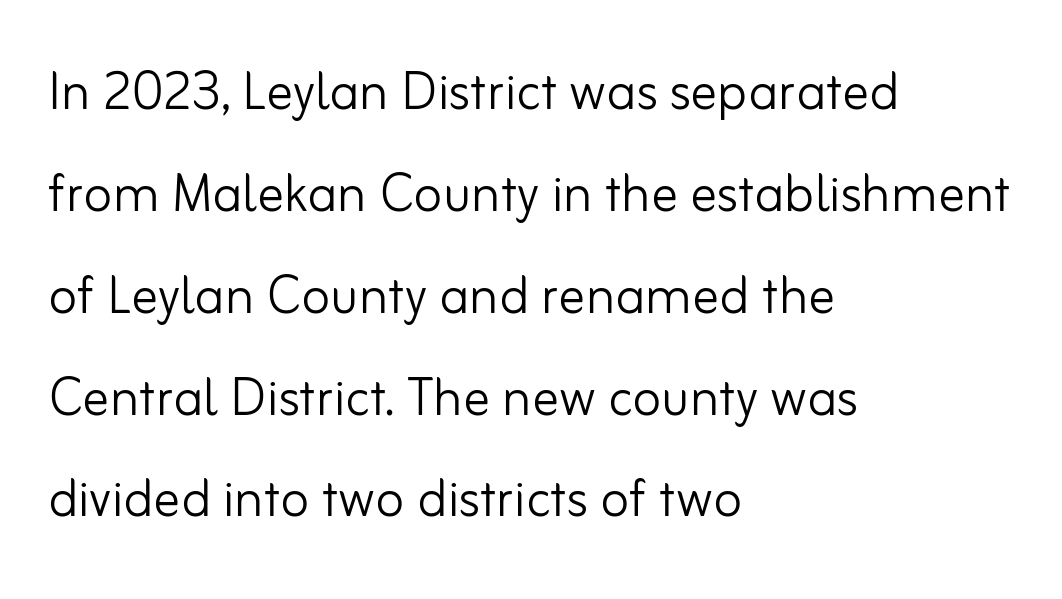
Q: Is the text bold? A: No.
Q: Is the text italic (slanted)? A: No, it is upright.
Q: Is the typeface a serif or a sans-serif typeface? A: Sans-serif.
Q: Is the text underlined? A: No.
Q: How is the paragraph aligned? A: Left-aligned.
Q: Is the spacing between letters normal or unusually wide? A: Normal.
Q: Is the spacing between lines tight, normal or loose? A: Normal.
Q: Width (condensed, normal, or wide)? A: Normal.
Q: Stroke contrast? A: Low.
Q: x-height? A: Small.
Q: Monospaced? A: No.
